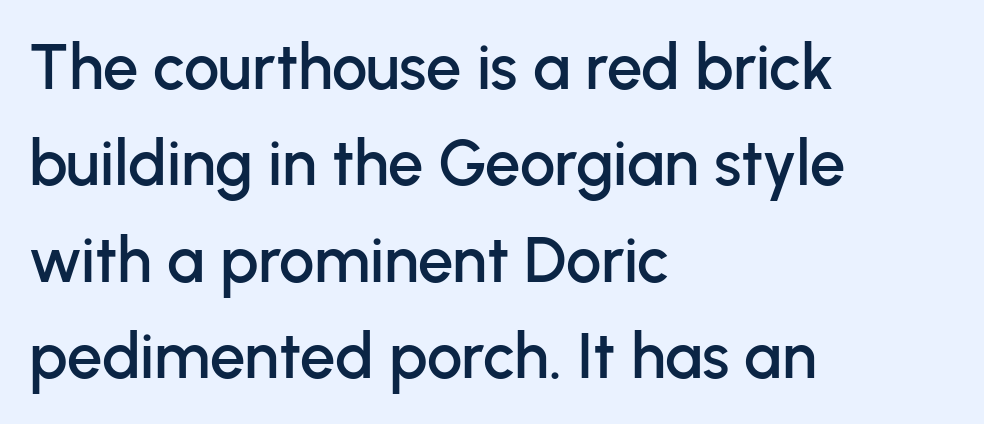
No feet cap the strokes, marking this as sans-serif type. One-word summary of the alignment: left. Clear beneath every line of the passage. A typesetter would mark this as roman, not italic.
